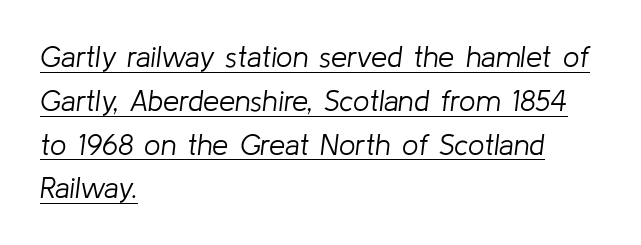
{"italic": "yes", "lean": "right", "slant_degrees": 8, "bold": "no", "weight": "light", "width": "normal", "stroke_contrast": "low", "x_height": "medium", "monospaced": "no", "underline": "yes", "align": "left", "line_spacing": "normal", "line_spacing_ratio": 1.51, "letter_spacing": "normal", "letter_spacing_em": 0.0, "glyph_px": 29}
